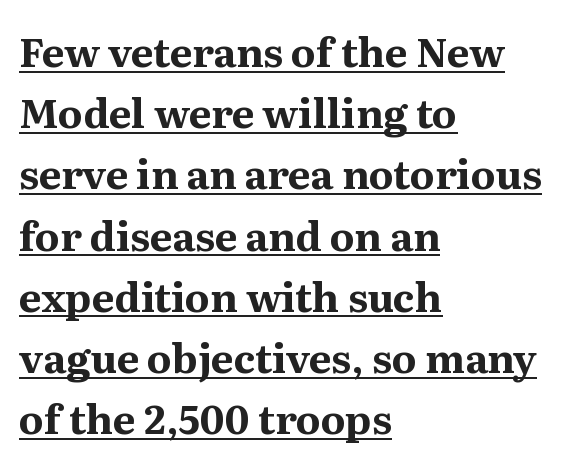
Tracking value appears to be zero — textbook default spacing. What's the leading like? Ordinary, nothing unusual. You could not count columns in this text — the font is proportionally spaced. Bold? Absolutely — the strokes are thick and heavy.
